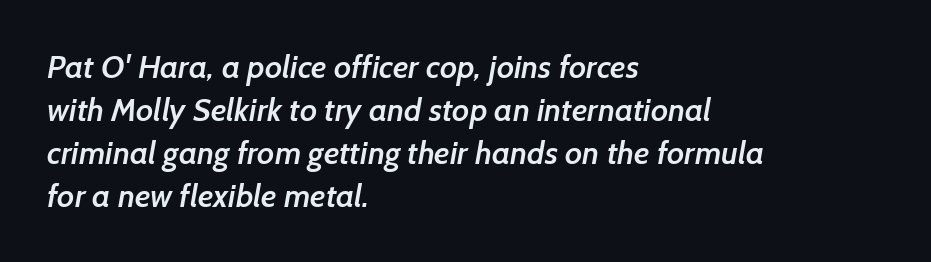
A typesetter would call this proportional, since set widths differ per character. Students, this is semibold: more ink than regular, less than bold. This rendering uses left alignment, leaving the right contour irregular. Whoever set this chose a conventional vertical rhythm. The baseline area is clear. Between one letter and the next there's only the usual sliver of space.
